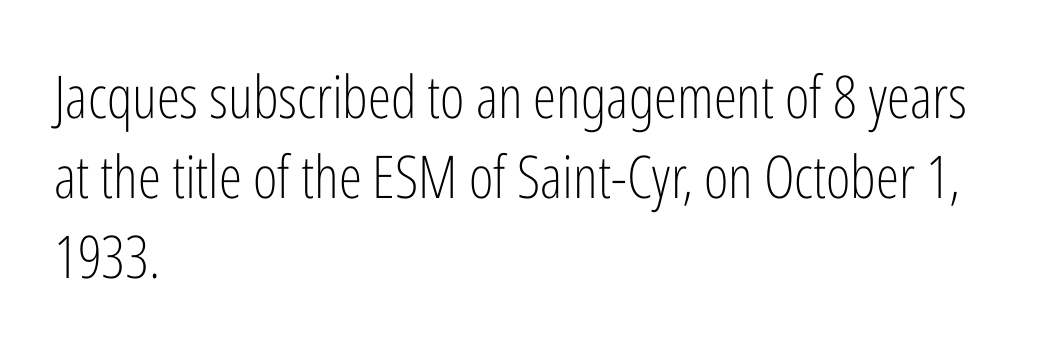
Q: Is the text bold? A: No.
Q: Is the text italic (slanted)? A: No, it is upright.
Q: Is the typeface a serif or a sans-serif typeface? A: Sans-serif.
Q: Is the text underlined? A: No.
Q: How is the paragraph aligned? A: Left-aligned.
Q: Is the spacing between letters normal or unusually wide? A: Normal.
Q: Is the spacing between lines tight, normal or loose? A: Normal.
Q: Width (condensed, normal, or wide)? A: Condensed.
Q: Stroke contrast? A: Low.
Q: x-height? A: Medium.
Q: Monospaced? A: No.
